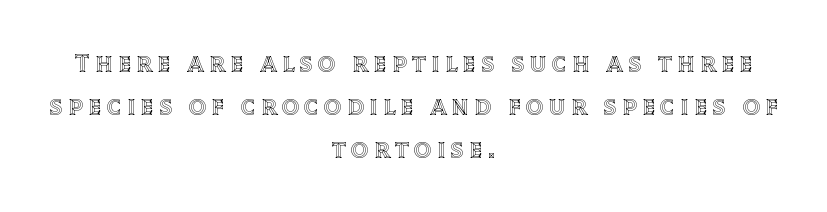
Q: Is the text italic (slanted)? A: No, it is upright.
Q: Is the text underlined? A: No.
Q: How is the paragraph aligned? A: Centered.
Q: Is the spacing between letters normal or unusually wide? A: Unusually wide.
Q: Is the spacing between lines tight, normal or loose? A: Normal.
